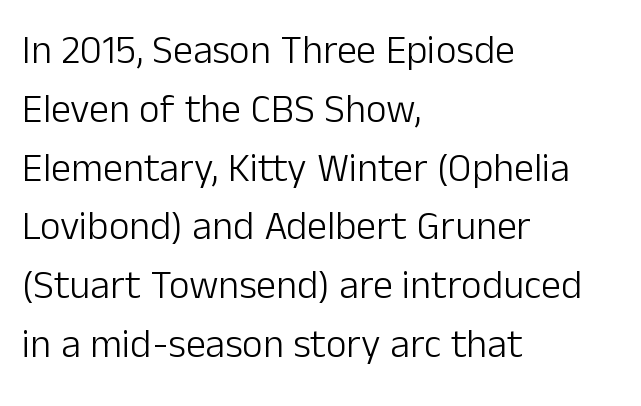
The image shows 40 px light sans-serif type, upright; set left-aligned, normal line spacing (1.47x), normal letter spacing, not underlined; low stroke contrast and a medium x-height.
